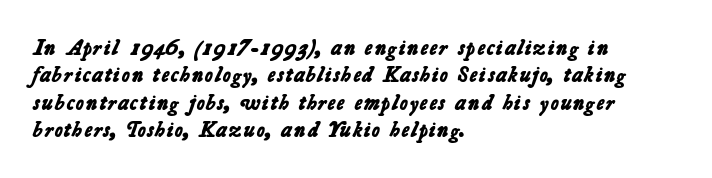
Q: Is the text bold? A: Yes.
Q: Is the text underlined? A: No.
Q: How is the paragraph aligned? A: Left-aligned.
Q: Is the spacing between letters normal or unusually wide? A: Normal.
Q: Is the spacing between lines tight, normal or loose? A: Normal.
